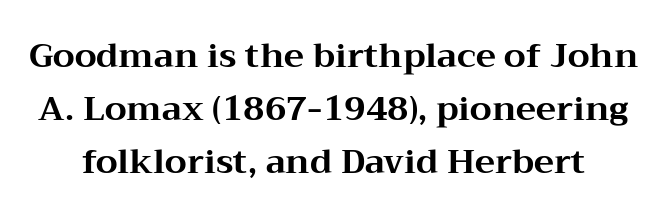
Letters rest on an invisible, unmarked baseline. This is the regular roman posture of the typeface. The type family on display is of the serif kind. Is this a fixed-width face? No — the glyphs have proportional, varying widths.
